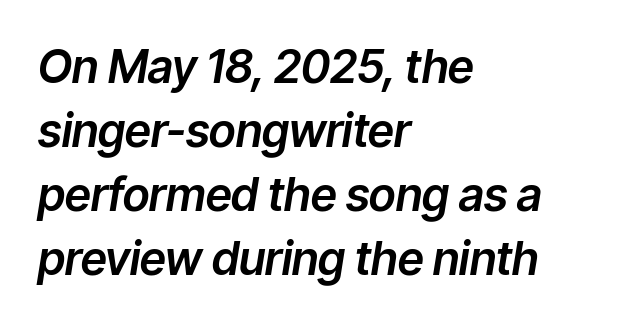
{"italic": "yes", "lean": "right", "slant_degrees": 9, "width": "normal", "stroke_contrast": "low", "x_height": "medium", "monospaced": "no", "underline": "no", "align": "left", "line_spacing": "normal", "line_spacing_ratio": 1.39, "letter_spacing": "normal", "letter_spacing_em": 0.0, "glyph_px": 46}
